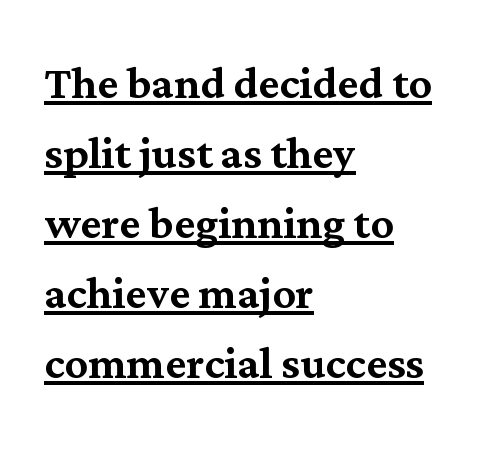
{"serif": "yes", "italic": "no", "width": "normal", "stroke_contrast": "medium", "x_height": "medium", "monospaced": "no", "underline": "yes", "align": "left", "line_spacing_ratio": 1.23, "letter_spacing": "normal", "letter_spacing_em": 0.0, "glyph_px": 57}
